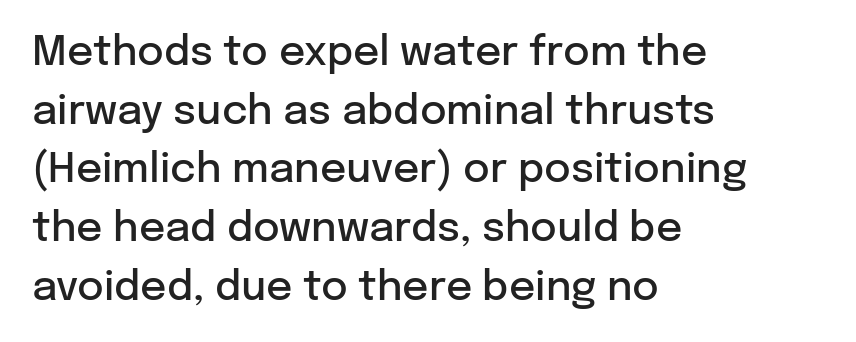
{"serif": "no", "italic": "no", "bold": "semi", "weight": "semibold", "width": "normal", "stroke_contrast": "low", "x_height": "medium", "monospaced": "no", "underline": "no", "align": "left", "line_spacing": "normal", "line_spacing_ratio": 1.43, "letter_spacing": "normal", "letter_spacing_em": 0.0, "glyph_px": 41}
